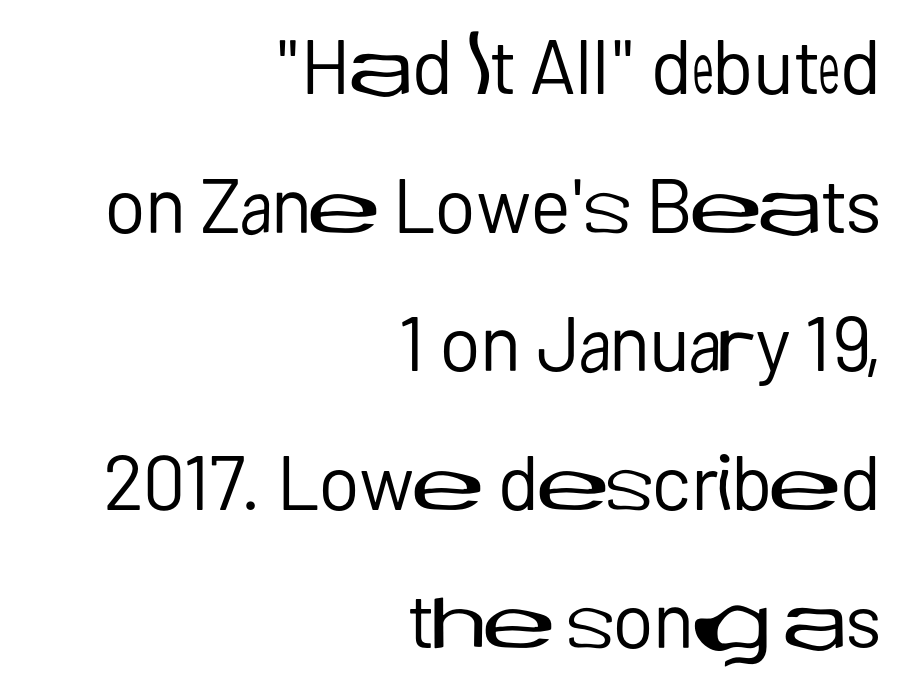
The image shows 77 px regular-weight sans-serif type, upright; set right-aligned, line spacing 1.8x, normal letter spacing, not underlined; low stroke contrast and a medium x-height.
